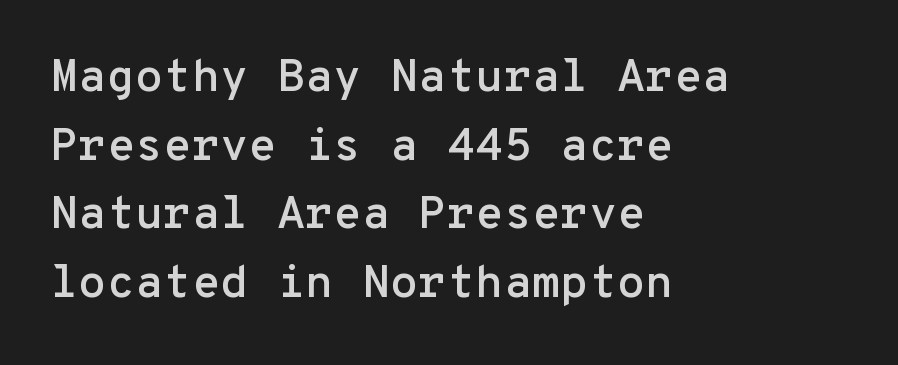
{"serif": "no", "italic": "no", "width": "normal", "stroke_contrast": "low", "x_height": "medium", "monospaced": "yes", "underline": "no", "align": "left", "line_spacing": "normal", "line_spacing_ratio": 1.49, "letter_spacing": "normal", "letter_spacing_em": 0.0, "glyph_px": 46}
